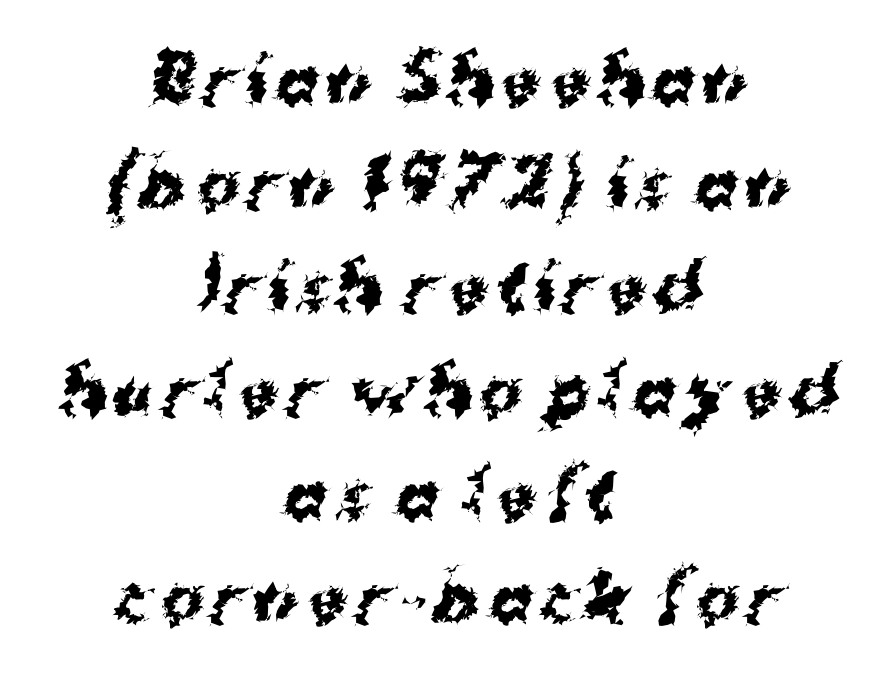
Think of a printed novel: that variable character pitch is what you see here. Observe the absence of serifs on each vertical stroke in this sample. The rag falls on both sides of this text block equally. Bold? Absolutely — the strokes are thick and heavy. Letters rest on an invisible, unmarked baseline. Successive baselines arrive at the customary interval.
